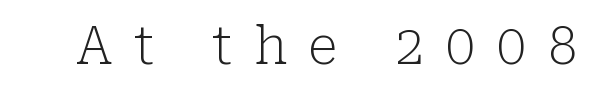
{"serif": "yes", "italic": "no", "bold": "no", "weight": "light", "width": "normal", "stroke_contrast": "low", "x_height": "medium", "monospaced": "no", "underline": "no", "letter_spacing": "wide", "letter_spacing_em": 0.42, "glyph_px": 52}
